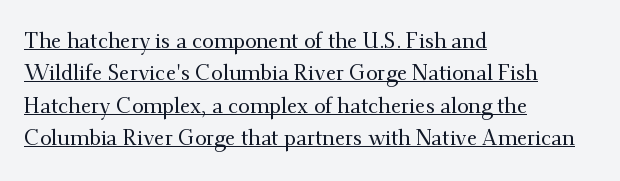
{"italic": "no", "underline": "yes", "align": "left", "line_spacing": "normal", "line_spacing_ratio": 1.54, "letter_spacing": "normal", "letter_spacing_em": 0.0, "glyph_px": 21}
